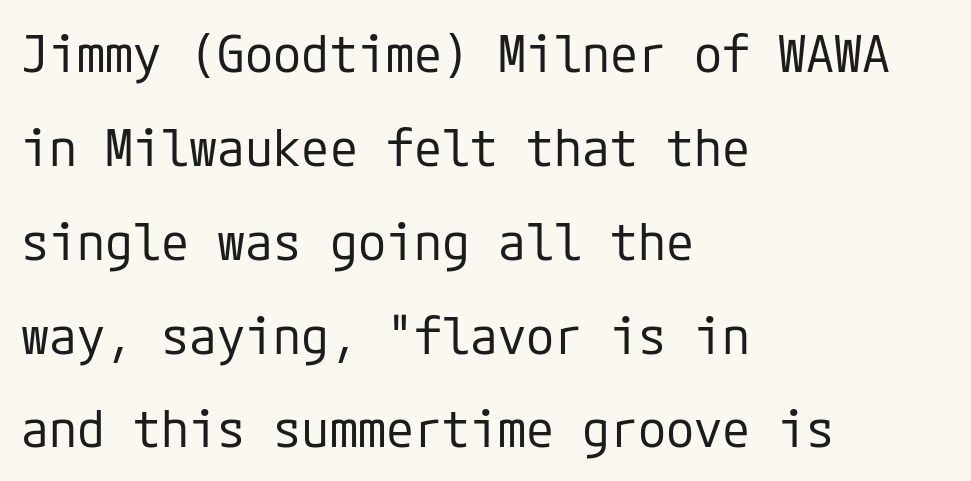
The image shows 51 px regular-weight sans-serif type, upright; set left-aligned, line spacing 1.84x, normal letter spacing, not underlined; low stroke contrast and a medium x-height.
